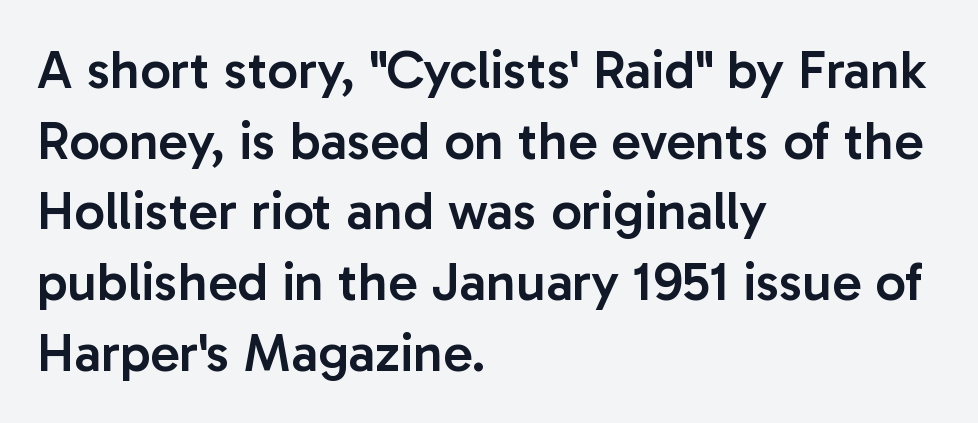
{"serif": "no", "italic": "no", "bold": "semi", "weight": "semibold", "width": "normal", "stroke_contrast": "low", "x_height": "medium", "monospaced": "no", "underline": "no", "align": "left", "line_spacing": "normal", "line_spacing_ratio": 1.31, "letter_spacing": "normal", "letter_spacing_em": 0.0, "glyph_px": 54}
